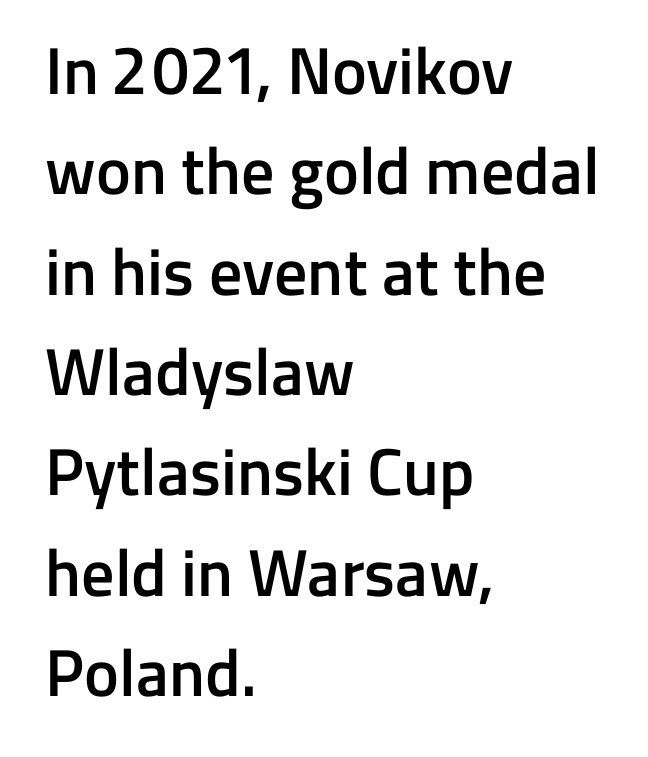
The image shows 66 px semibold sans-serif type, upright; set left-aligned, normal line spacing (1.52x), normal letter spacing, not underlined; low stroke contrast and a medium x-height.
